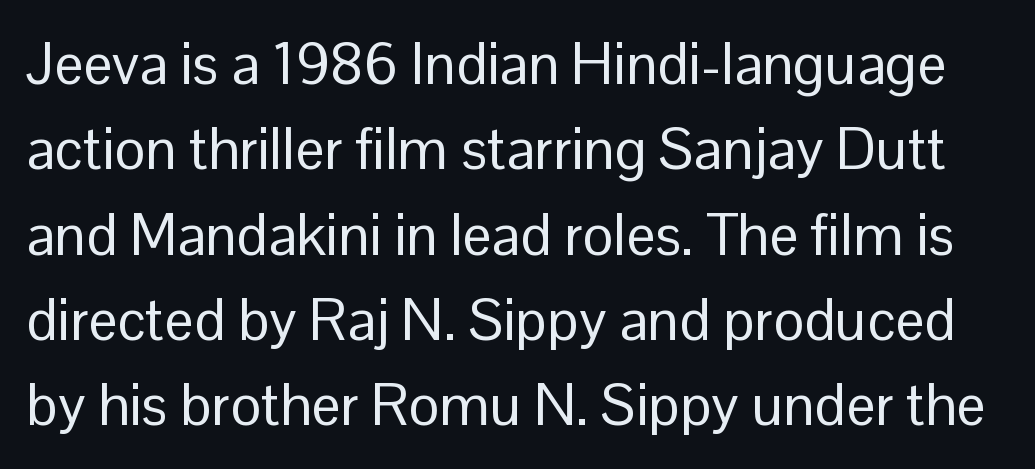
Notice how descenders clear the ascenders below comfortably — that's standard leading. Every character sits straight up, as roman type does. Classification — sans serif. Do the characters align in a grid? No, the font is proportional. This is not heavy type; no bold has been used. Words appear dense and cohesive because spacing is normal.
